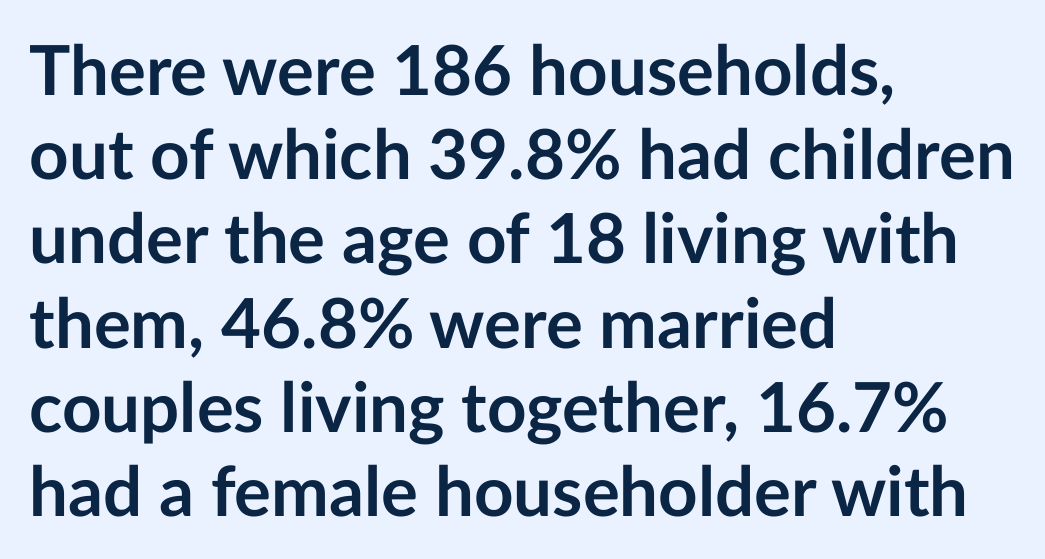
What kind of face is this? One without serifs — a sans. These lines are rendered in a variable-pitch font. A clean baseline with only descenders dipping below it. Casual observation: everything's shoved over to the left. The glyphs have the mass of a bold cut.
